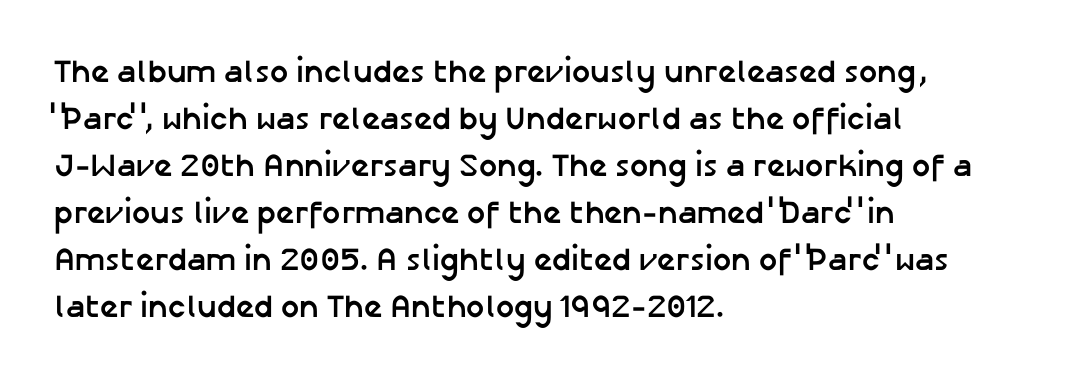
Q: Is the text bold? A: Yes.
Q: Is the text italic (slanted)? A: No, it is upright.
Q: Is the typeface a serif or a sans-serif typeface? A: Sans-serif.
Q: Is the text underlined? A: No.
Q: How is the paragraph aligned? A: Left-aligned.
Q: Is the spacing between letters normal or unusually wide? A: Normal.
Q: Is the spacing between lines tight, normal or loose? A: Normal.
Q: Width (condensed, normal, or wide)? A: Normal.
Q: Stroke contrast? A: Low.
Q: x-height? A: Medium.
Q: Monospaced? A: No.
